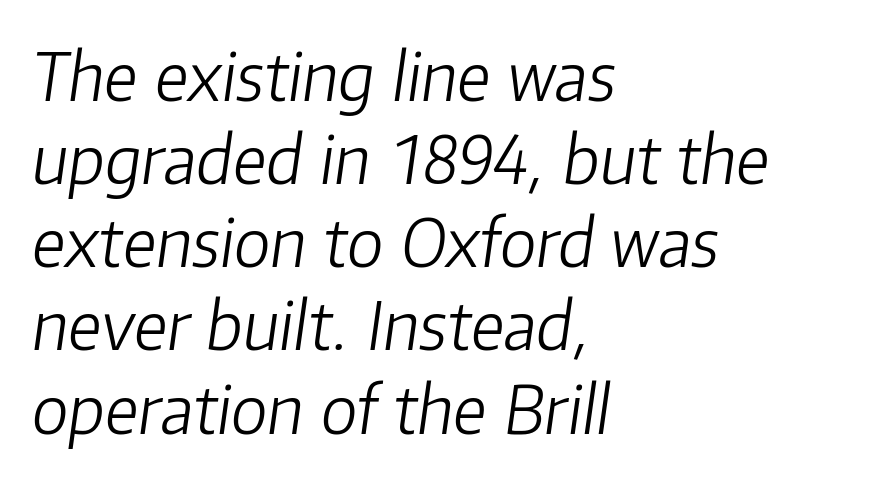
The image shows 66 px light type, italic (leaning right); set left-aligned, normal line spacing (1.26x), normal letter spacing, not underlined; low stroke contrast and a medium x-height.
